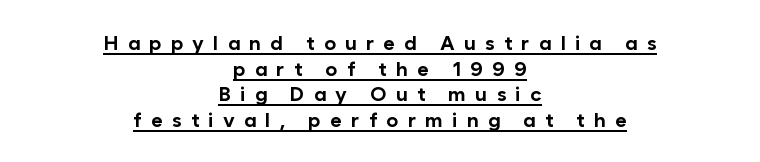
The image shows 20 px bold type, upright; set centered, normal line spacing (1.28x), unusually wide letter spacing (+0.46 em), underlined.
